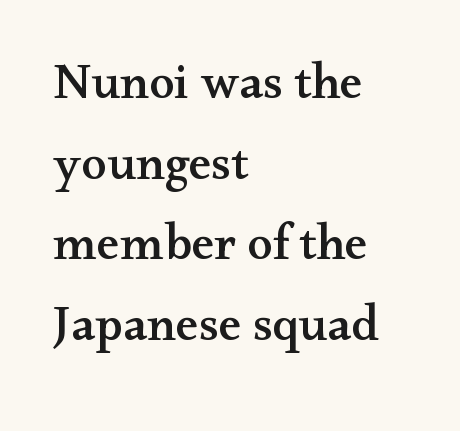
The image shows 51 px wide serif type, upright; set left-aligned, normal line spacing (1.58x), normal letter spacing, not underlined; medium stroke contrast and a small x-height.
